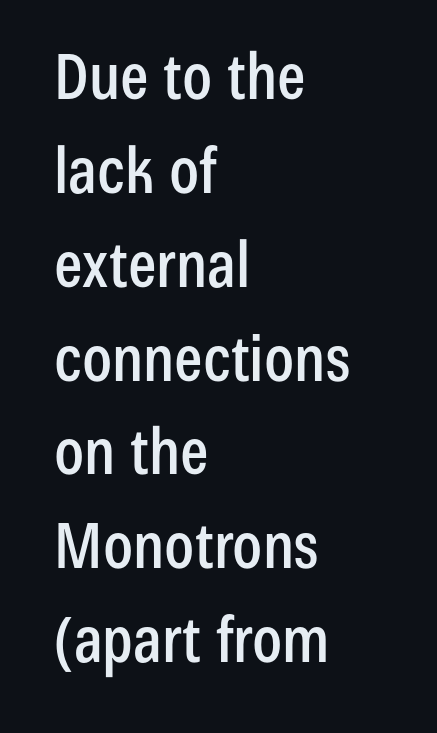
Unlike a traditional serif, this face leaves its strokes unadorned. Letters rest on an invisible, unmarked baseline. Notice how the stems are strictly vertical — no italics here. Every row of glyphs begins at an identical x-position on the left. Caption: standard tracking, unaltered.
